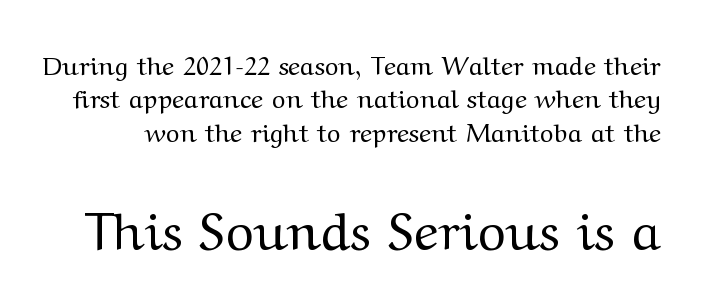
{"serif": "yes", "italic": "no", "bold": "no", "weight": "regular", "width": "wide", "stroke_contrast": "medium", "x_height": "medium", "monospaced": "no", "underline": "no", "line_spacing": "normal", "line_spacing_ratio": 1.28, "letter_spacing": "normal", "letter_spacing_em": 0.0, "larger_block": "second", "size_ratio": 2.04, "glyph_px": 53}
